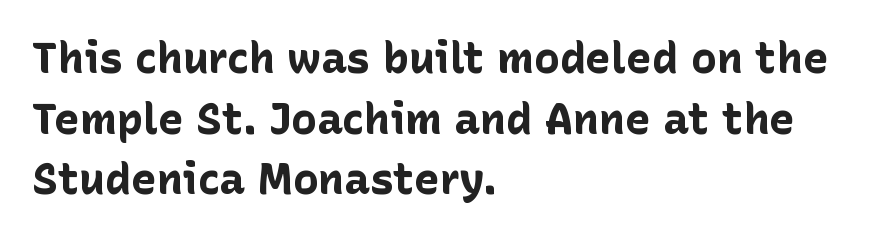
The image shows 43 px bold sans-serif type, upright; set left-aligned, normal line spacing (1.41x), normal letter spacing, not underlined; low stroke contrast and a medium x-height.
